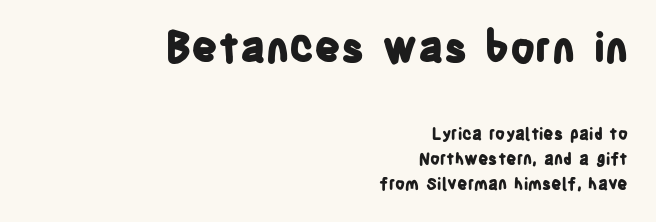
{"serif": "no", "italic": "no", "bold": "yes", "weight": "bold", "width": "condensed", "stroke_contrast": "low", "x_height": "large", "monospaced": "no", "underline": "no", "align": "right", "line_spacing": "normal", "line_spacing_ratio": 1.58, "letter_spacing": "normal", "letter_spacing_em": 0.0, "larger_block": "first", "size_ratio": 2.56, "glyph_px": 41}
